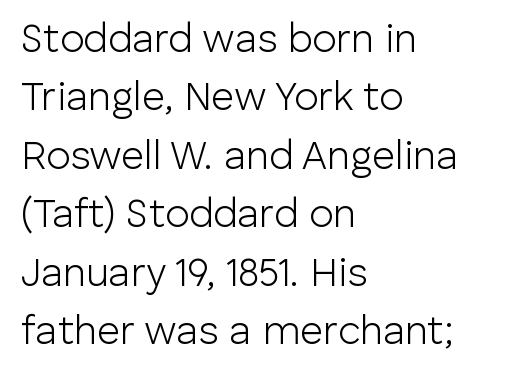
{"serif": "no", "italic": "no", "bold": "no", "weight": "light", "width": "normal", "stroke_contrast": "low", "x_height": "medium", "monospaced": "no", "underline": "no", "align": "left", "line_spacing": "normal", "line_spacing_ratio": 1.46, "letter_spacing": "normal", "letter_spacing_em": 0.0, "glyph_px": 40}
